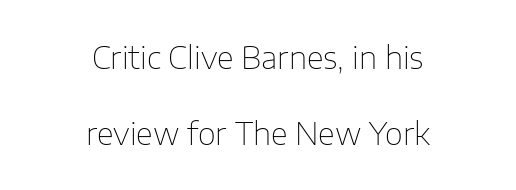
The image shows 31 px thin sans-serif type, upright; set centered, loose line spacing (2.46x), normal letter spacing, not underlined; low stroke contrast and a medium x-height.
